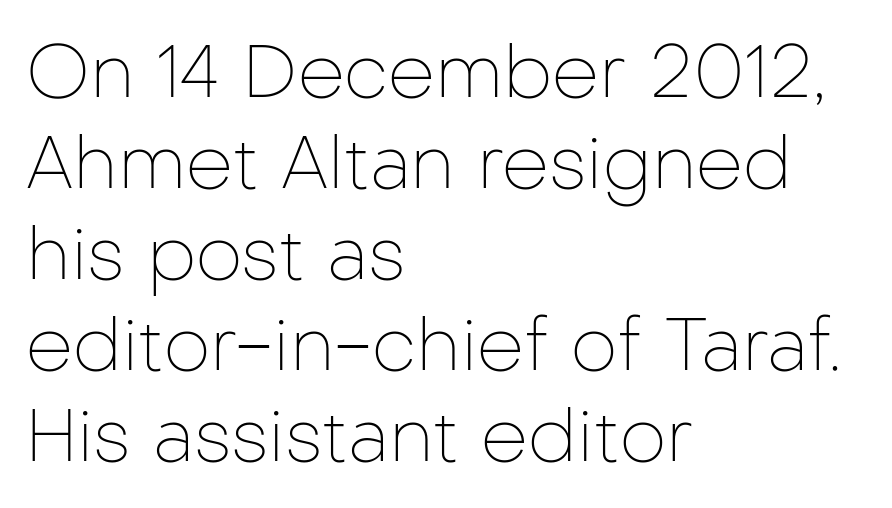
Casual observation: everything's shoved over to the left. Does the type have serifs? No, each stem ends abruptly. Nothing heavy about these letters — not bold at all. In terms of letterspacing, this is plain default setting. No italicization has been applied; the sample stays upright.
